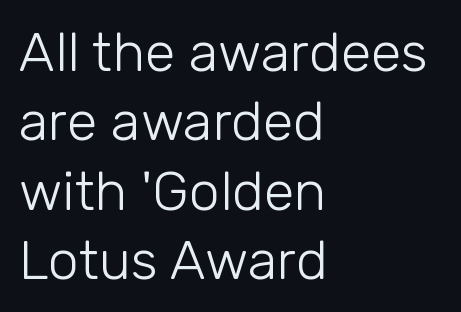
{"serif": "no", "italic": "no", "bold": "no", "weight": "light", "width": "normal", "stroke_contrast": "low", "x_height": "medium", "monospaced": "no", "underline": "no", "align": "left", "line_spacing": "normal", "line_spacing_ratio": 1.26, "letter_spacing": "normal", "letter_spacing_em": 0.0, "glyph_px": 55}
